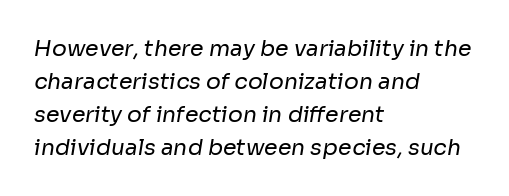
The image shows 22 px text type; set left-aligned, normal line spacing (1.5x), normal letter spacing, not underlined.
